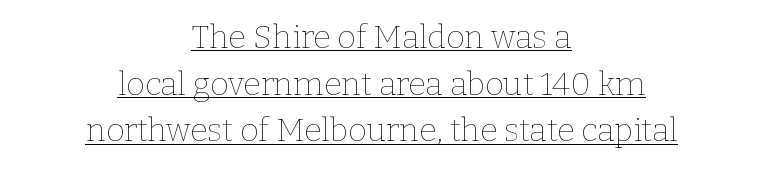
Q: Is the text bold? A: No.
Q: Is the text italic (slanted)? A: No, it is upright.
Q: Is the text underlined? A: Yes.
Q: How is the paragraph aligned? A: Centered.
Q: Is the spacing between letters normal or unusually wide? A: Normal.
Q: Is the spacing between lines tight, normal or loose? A: Normal.
Q: Width (condensed, normal, or wide)? A: Normal.
Q: Stroke contrast? A: Low.
Q: x-height? A: Medium.
Q: Monospaced? A: No.
